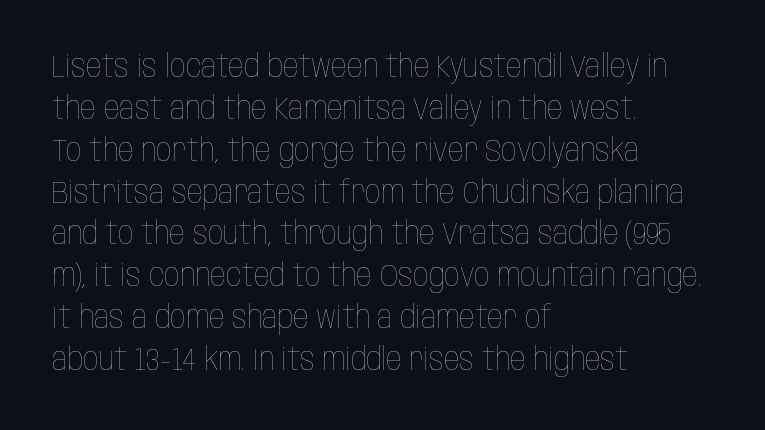
{"italic": "no", "bold": "no", "weight": "thin", "width": "condensed", "stroke_contrast": "low", "x_height": "large", "monospaced": "no", "underline": "no", "align": "left", "line_spacing": "normal", "line_spacing_ratio": 1.35, "letter_spacing": "normal", "letter_spacing_em": 0.0, "glyph_px": 31}
